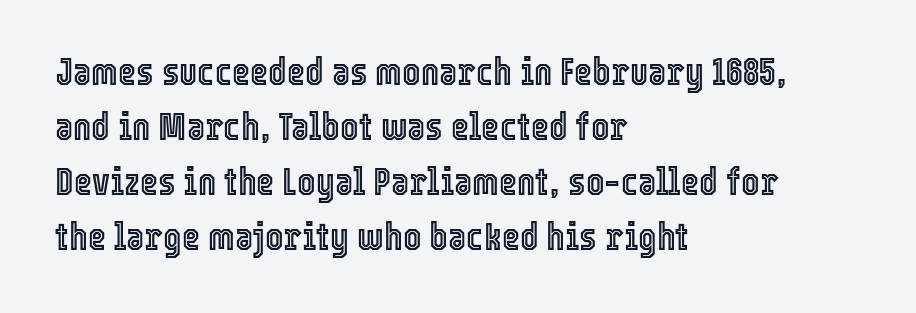
The image shows 39 px condensed type, upright; set left-aligned, normal line spacing (1.41x), normal letter spacing, not underlined; a medium x-height.
